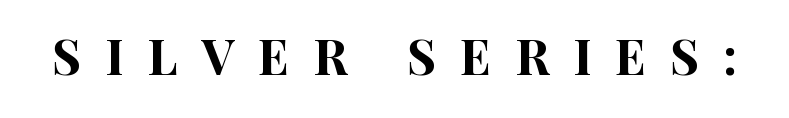
Q: Is the text italic (slanted)? A: No, it is upright.
Q: Is the typeface a serif or a sans-serif typeface? A: Sans-serif.
Q: Is the text underlined? A: No.
Q: Is the spacing between letters normal or unusually wide? A: Unusually wide.
Q: Width (condensed, normal, or wide)? A: Condensed.
Q: Stroke contrast? A: High.
Q: x-height? A: Large.
Q: Monospaced? A: No.
